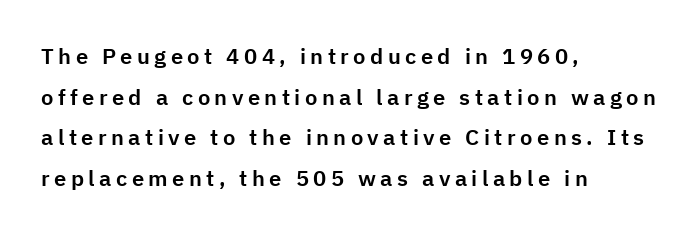
The passage shown is not underscored anywhere. If you drew a ruler down the left edge, every line would touch it. Posture: upright roman. Does extra space separate the letters? Yes, quite a lot of it.
